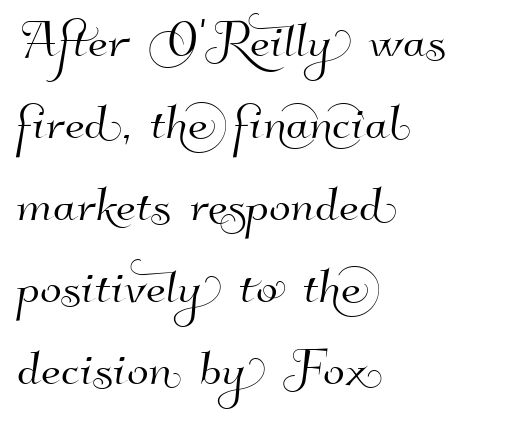
I'd call this a sans setting — the letters go barefoot. Line spacing here is normal. The zone under the glyphs is completely vacant. Glyph-to-glyph distance matches everyday printed text. Leftover space on each line is placed entirely after the last word.
